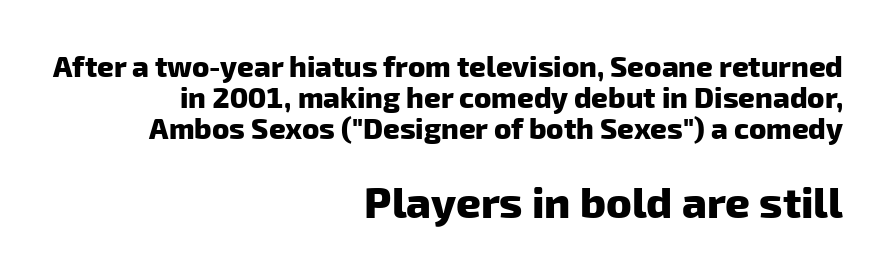
{"serif": "no", "bold": "yes", "weight": "heavy", "width": "normal", "stroke_contrast": "low", "x_height": "medium", "monospaced": "no", "underline": "no", "align": "right", "line_spacing": "tight", "line_spacing_ratio": 1.07, "letter_spacing": "normal", "letter_spacing_em": 0.0, "larger_block": "second", "size_ratio": 1.48, "glyph_px": 43}
